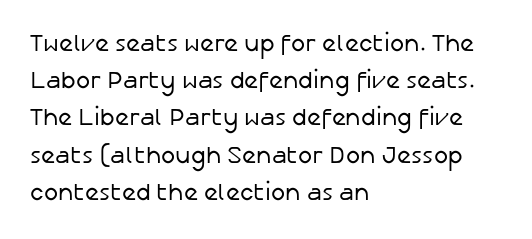
Q: Is the text bold? A: No.
Q: Is the text italic (slanted)? A: No, it is upright.
Q: Is the text underlined? A: No.
Q: How is the paragraph aligned? A: Left-aligned.
Q: Is the spacing between letters normal or unusually wide? A: Normal.
Q: Is the spacing between lines tight, normal or loose? A: Normal.
